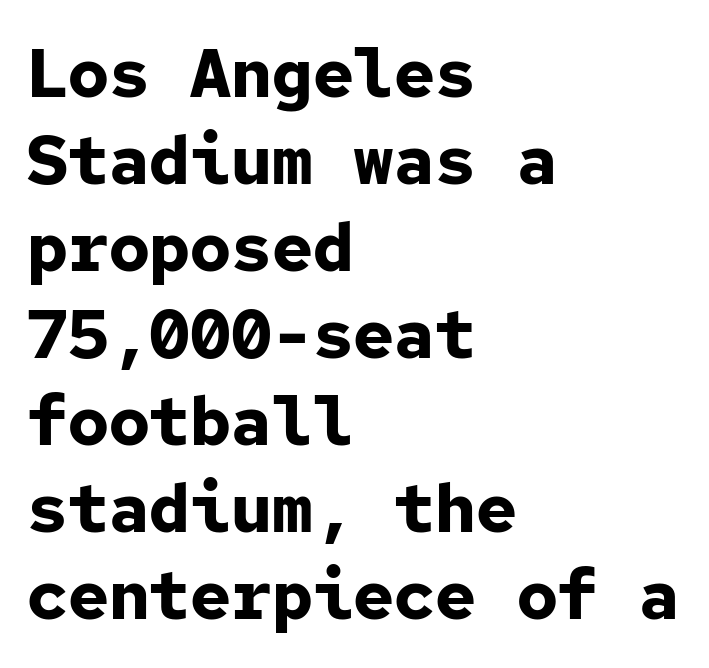
The image shows 68 px bold sans-serif type, upright, monospaced; set left-aligned, normal line spacing (1.28x), normal letter spacing, not underlined; low stroke contrast and a medium x-height.
